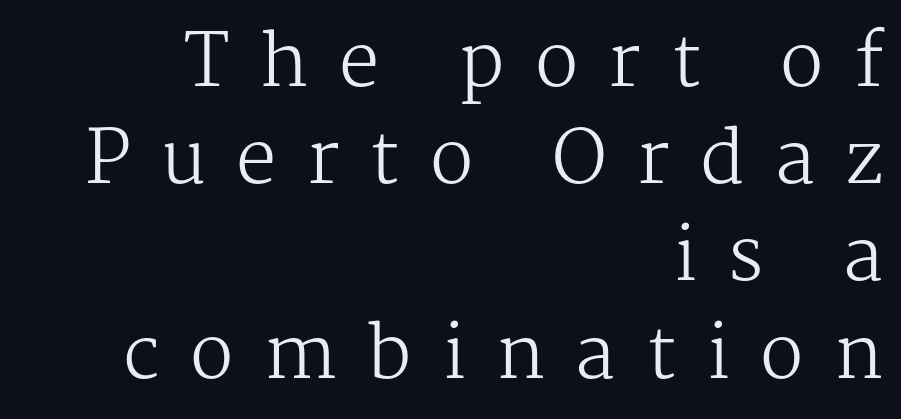
{"serif": "yes", "italic": "no", "bold": "no", "weight": "regular", "width": "normal", "stroke_contrast": "medium", "x_height": "medium", "monospaced": "no", "underline": "no", "align": "right", "line_spacing": "normal", "line_spacing_ratio": 1.35, "letter_spacing": "wide", "letter_spacing_em": 0.42, "glyph_px": 72}
